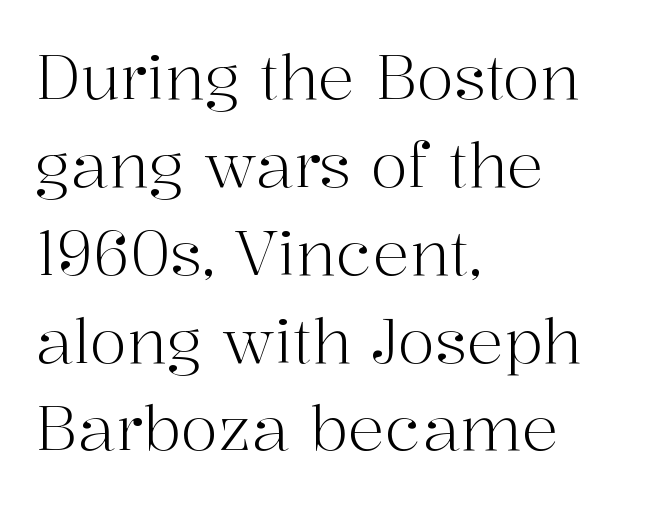
This rendering uses left alignment, leaving the right contour irregular. Each letter keeps its own natural width here, so spacing adapts to shape. Each stroke keeps to a modest, everyday thickness or less. The rendering shows small feet on the letterforms — a serif design.
